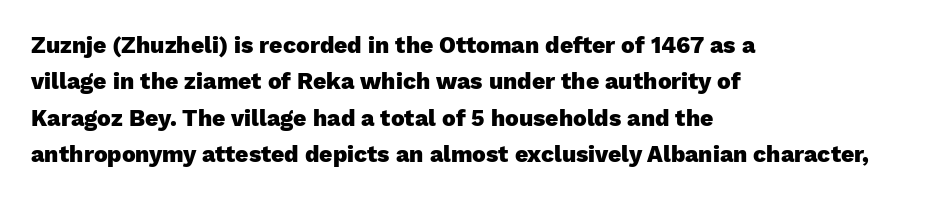
Q: Is the text bold? A: Yes.
Q: Is the text italic (slanted)? A: No, it is upright.
Q: Is the text underlined? A: No.
Q: How is the paragraph aligned? A: Left-aligned.
Q: Is the spacing between letters normal or unusually wide? A: Normal.
Q: Is the spacing between lines tight, normal or loose? A: Normal.
